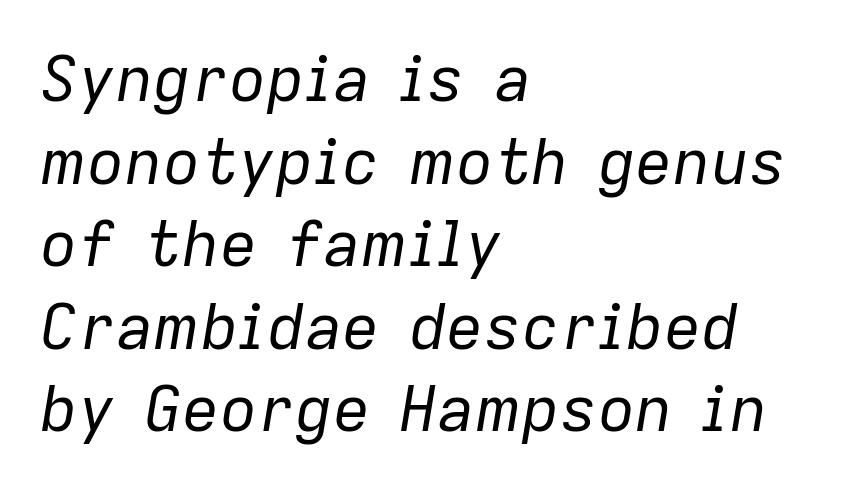
{"italic": "yes", "lean": "right", "slant_degrees": 9, "bold": "no", "weight": "regular", "width": "normal", "stroke_contrast": "low", "x_height": "medium", "monospaced": "no", "underline": "no", "align": "left", "line_spacing": "normal", "line_spacing_ratio": 1.31, "letter_spacing": "normal", "letter_spacing_em": 0.0, "glyph_px": 63}
